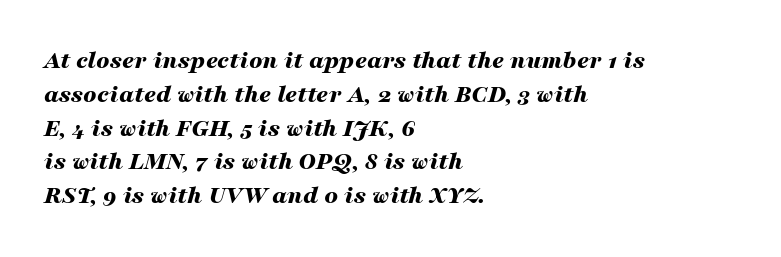
The image shows 26 px bold type, italic (leaning right); set left-aligned, normal line spacing (1.3x), normal letter spacing, not underlined.
